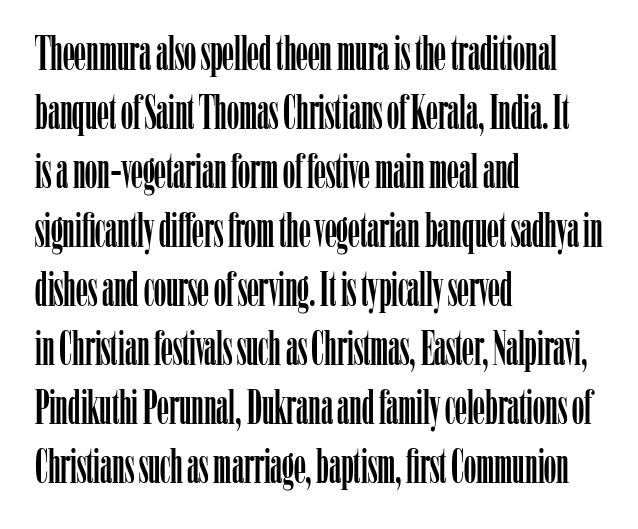
{"serif": "yes", "italic": "no", "width": "condensed", "stroke_contrast": "low", "x_height": "medium", "monospaced": "no", "underline": "no", "align": "left", "line_spacing_ratio": 1.23, "letter_spacing": "normal", "letter_spacing_em": 0.0, "glyph_px": 48}
